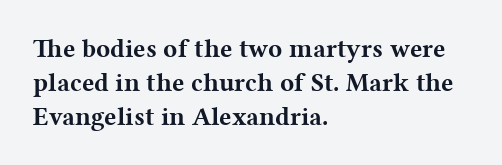
The image shows 26 px bold type, upright; set left-aligned, normal line spacing (1.3x), normal letter spacing, not underlined.
